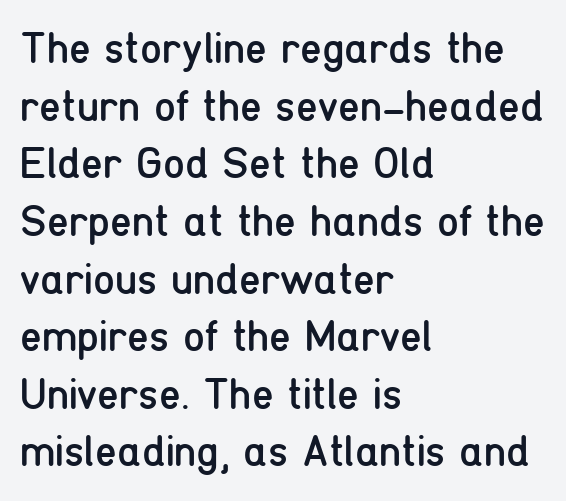
Q: Is the text bold? A: No.
Q: Is the text italic (slanted)? A: No, it is upright.
Q: Is the typeface a serif or a sans-serif typeface? A: Sans-serif.
Q: Is the text underlined? A: No.
Q: How is the paragraph aligned? A: Left-aligned.
Q: Is the spacing between letters normal or unusually wide? A: Normal.
Q: Is the spacing between lines tight, normal or loose? A: Normal.
Q: Width (condensed, normal, or wide)? A: Condensed.
Q: Stroke contrast? A: Low.
Q: x-height? A: Medium.
Q: Monospaced? A: No.
